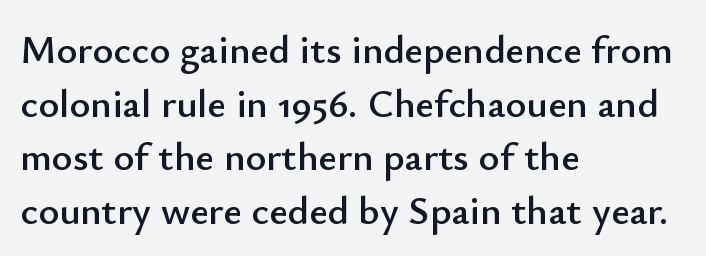
Q: Is the text italic (slanted)? A: No, it is upright.
Q: Is the typeface a serif or a sans-serif typeface? A: Sans-serif.
Q: Is the text underlined? A: No.
Q: How is the paragraph aligned? A: Left-aligned.
Q: Is the spacing between letters normal or unusually wide? A: Normal.
Q: Is the spacing between lines tight, normal or loose? A: Normal.
Q: Width (condensed, normal, or wide)? A: Normal.
Q: Stroke contrast? A: Low.
Q: x-height? A: Small.
Q: Monospaced? A: No.
